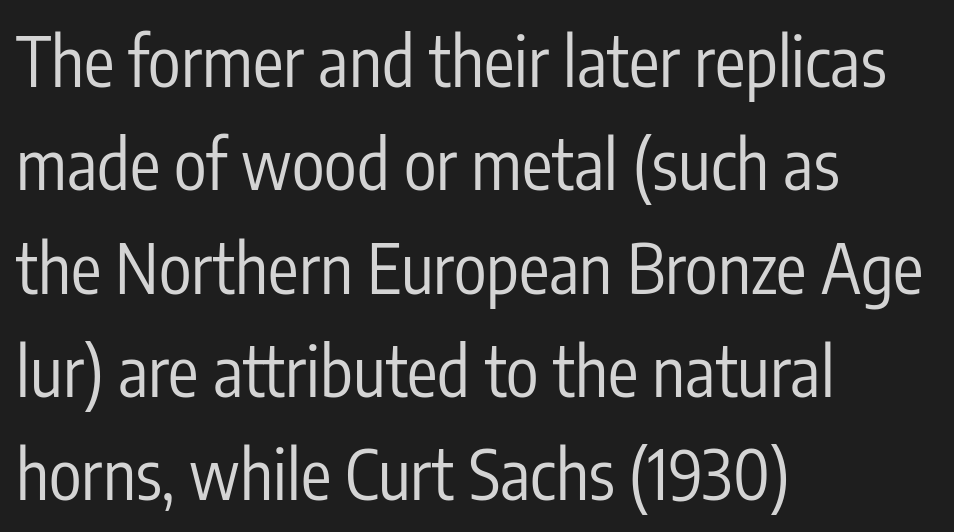
{"serif": "no", "italic": "no", "bold": "no", "weight": "regular", "width": "condensed", "stroke_contrast": "low", "x_height": "medium", "monospaced": "no", "underline": "no", "align": "left", "line_spacing": "normal", "line_spacing_ratio": 1.52, "letter_spacing": "normal", "letter_spacing_em": 0.0, "glyph_px": 68}
